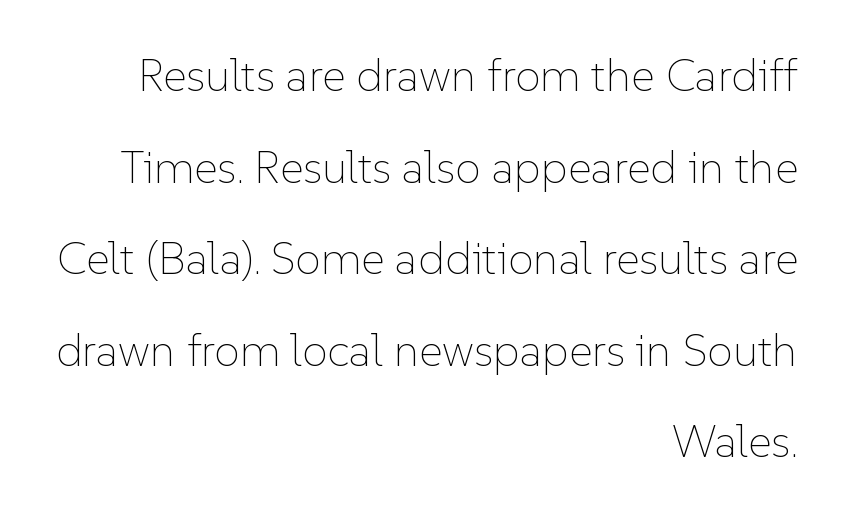
Do the characters align in a grid? No, the font is proportional. Default kerning and tracking; the words read as compact shapes. Check the space under the baseline: it is left empty. Caption: multi-line text, flush right, ragged left. Does the lettering tilt? It doesn't — this is upright. Weight: not bold — regular or lighter.
